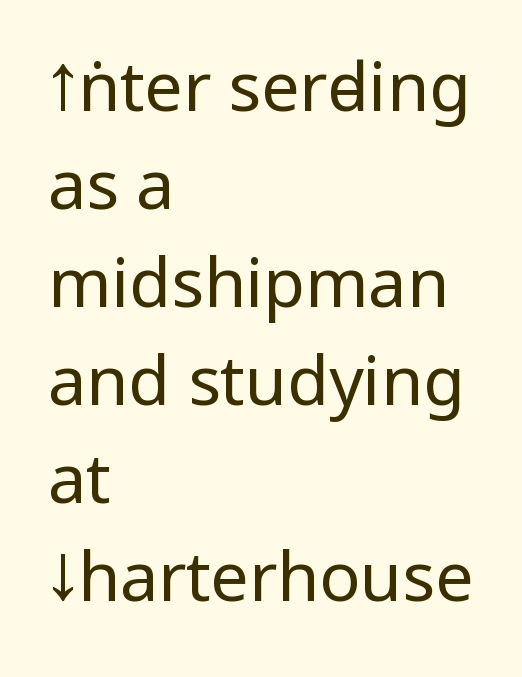
The characters display no serif detailing; their extremities are plain. Posture: upright roman. Rule under the text: the space is simply empty. Compared with a centered layout, this one pins lines to the left instead. Is there much room between lines? A standard amount, neither cramped nor airy.
